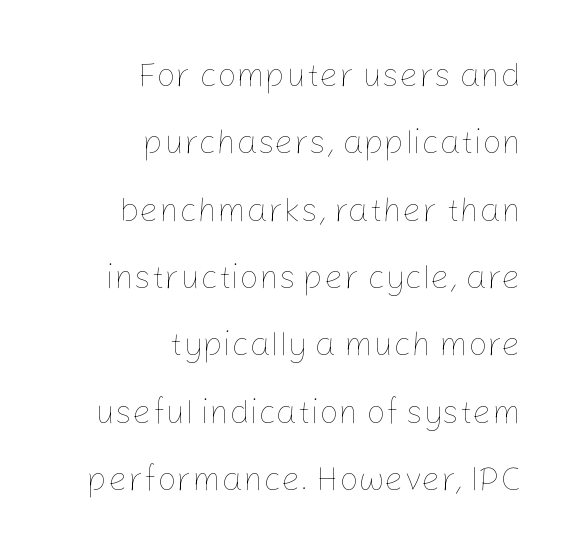
In terms of leading, this rendering errs on the spacious side. The text block is weighted toward the right margin, trailing off unevenly leftward. The axis of the letterforms is exactly vertical. The string is rendered with underlining switched off. A quiet, ordinary-to-light weight characterises the typeface. The horizontal fit of the characters is conventional and even.
